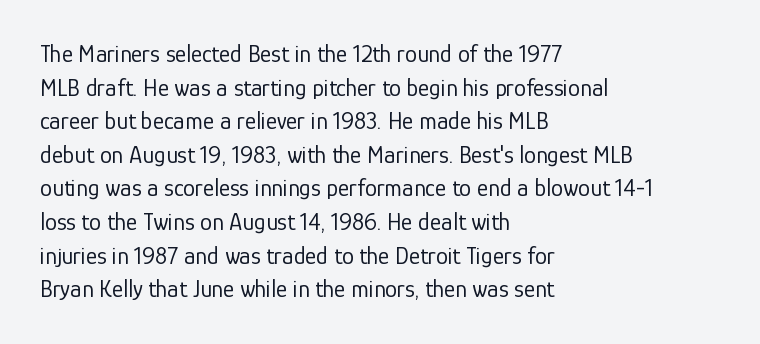
Q: Is the text bold? A: No.
Q: Is the text italic (slanted)? A: No, it is upright.
Q: Is the text underlined? A: No.
Q: How is the paragraph aligned? A: Left-aligned.
Q: Is the spacing between letters normal or unusually wide? A: Normal.
Q: Is the spacing between lines tight, normal or loose? A: Normal.
